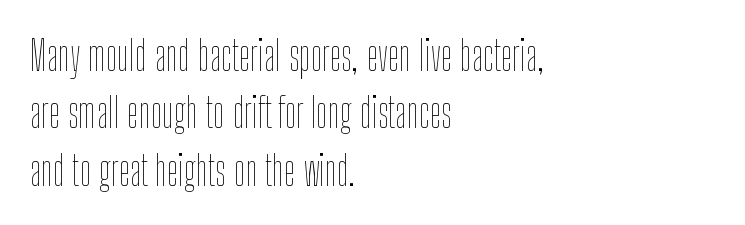
Q: Is the text bold? A: No.
Q: Is the text italic (slanted)? A: No, it is upright.
Q: Is the text underlined? A: No.
Q: How is the paragraph aligned? A: Left-aligned.
Q: Is the spacing between letters normal or unusually wide? A: Normal.
Q: Is the spacing between lines tight, normal or loose? A: Normal.
Q: Width (condensed, normal, or wide)? A: Condensed.
Q: Stroke contrast? A: Low.
Q: x-height? A: Medium.
Q: Monospaced? A: No.
